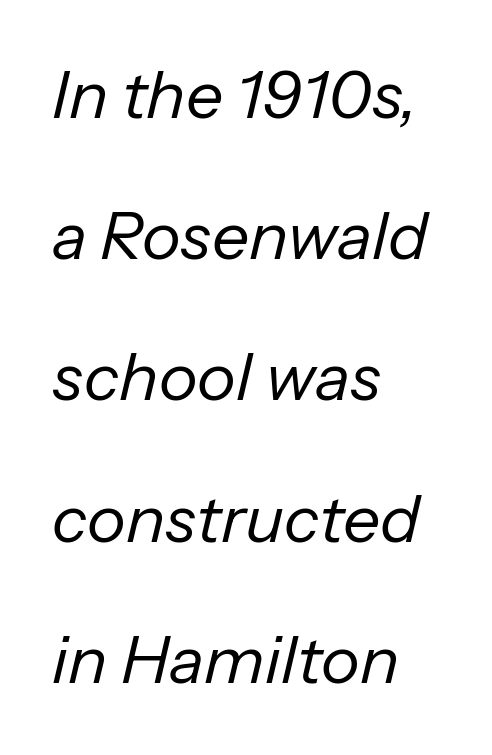
Inter-character spacing is left at the font's built-in metrics. Observe the lean: these are italic letterforms. The paragraph has a hard left edge and a soft right edge. Stems here are at most as thick as an everyday book face.
